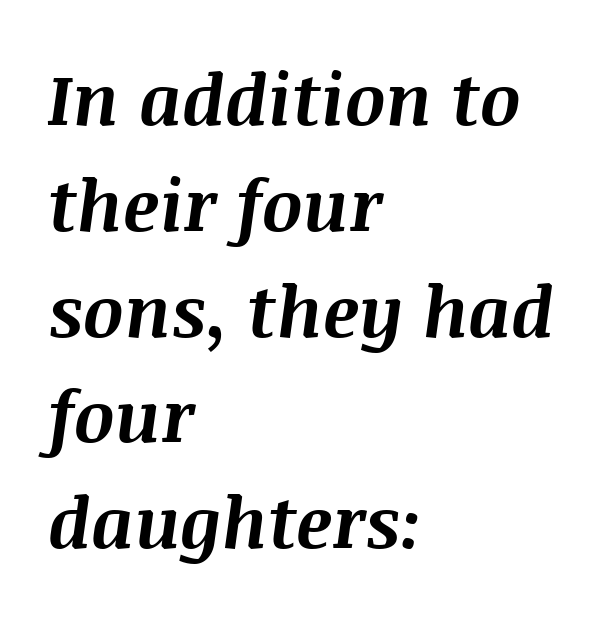
Q: Is the text bold? A: Yes.
Q: Is the text italic (slanted)? A: Yes, it leans right by about 8 degrees.
Q: Is the text underlined? A: No.
Q: How is the paragraph aligned? A: Left-aligned.
Q: Is the spacing between letters normal or unusually wide? A: Normal.
Q: Is the spacing between lines tight, normal or loose? A: Normal.
Q: Width (condensed, normal, or wide)? A: Normal.
Q: Stroke contrast? A: Medium.
Q: x-height? A: Large.
Q: Monospaced? A: No.
